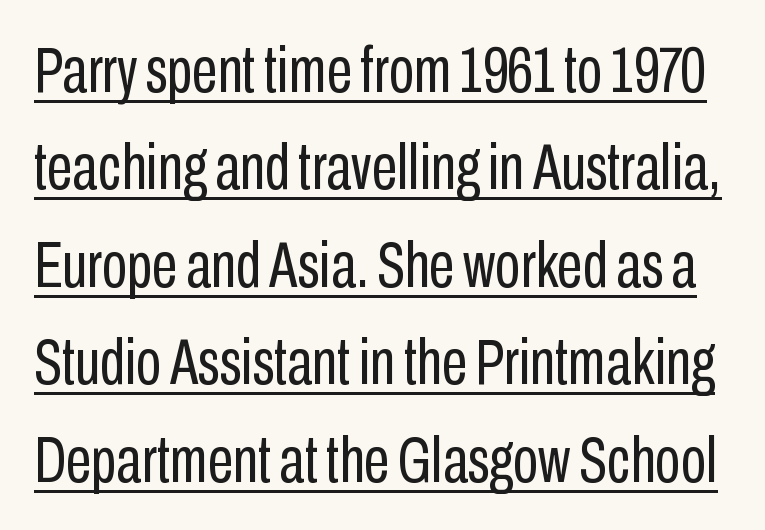
{"serif": "no", "italic": "no", "bold": "no", "weight": "regular", "width": "condensed", "stroke_contrast": "low", "x_height": "medium", "monospaced": "no", "underline": "yes", "line_spacing": "normal", "line_spacing_ratio": 1.5, "letter_spacing": "normal", "letter_spacing_em": 0.0, "glyph_px": 65}
